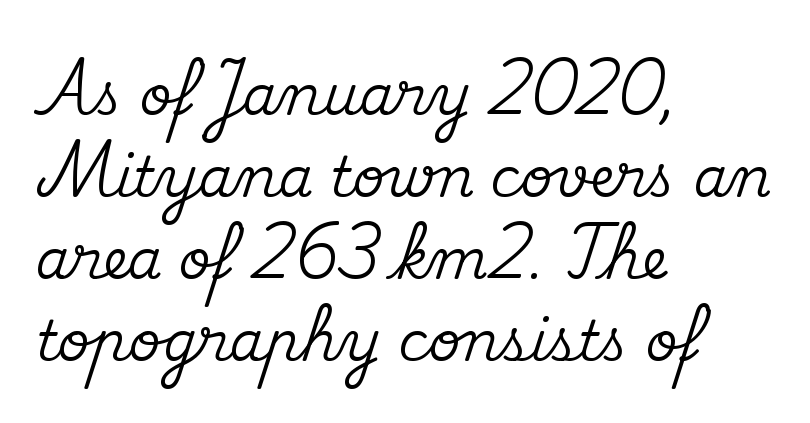
{"serif": "yes", "width": "normal", "stroke_contrast": "medium", "x_height": "small", "monospaced": "no", "underline": "no", "align": "left", "line_spacing": "normal", "line_spacing_ratio": 1.49, "letter_spacing": "normal", "letter_spacing_em": 0.0, "glyph_px": 55}
